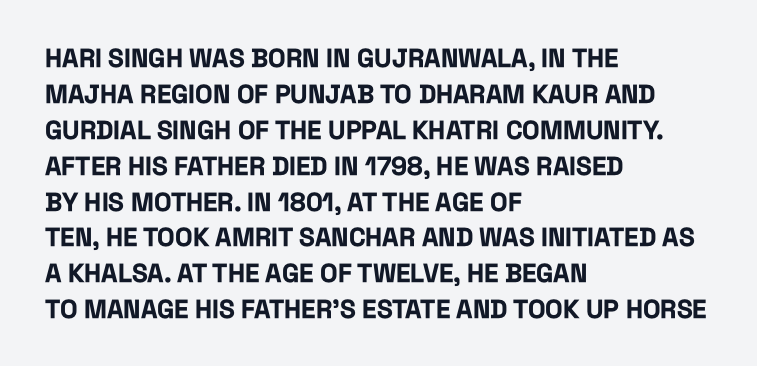
{"italic": "no", "bold": "yes", "underline": "no", "align": "left", "line_spacing": "normal", "line_spacing_ratio": 1.38, "letter_spacing": "normal", "letter_spacing_em": 0.0, "glyph_px": 26}
